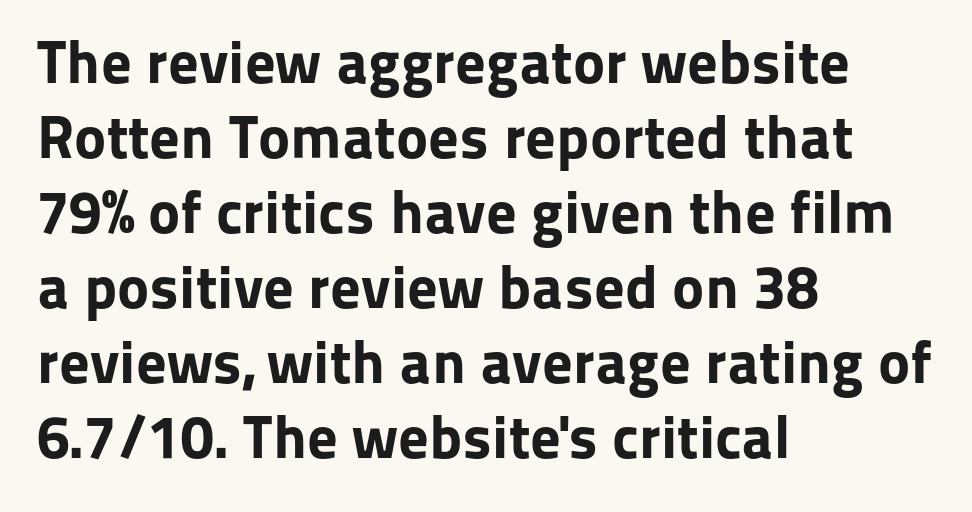
The image shows 61 px bold sans-serif type, upright; set left-aligned, line spacing 1.23x, normal letter spacing, not underlined; low stroke contrast and a medium x-height.
